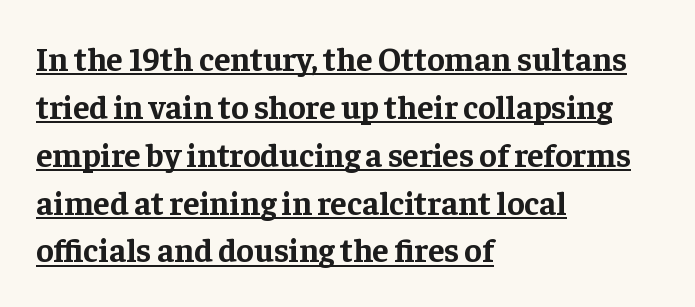
The image shows 33 px bold serif type, upright; set left-aligned, normal line spacing (1.45x), normal letter spacing, underlined; low stroke contrast and a medium x-height.
